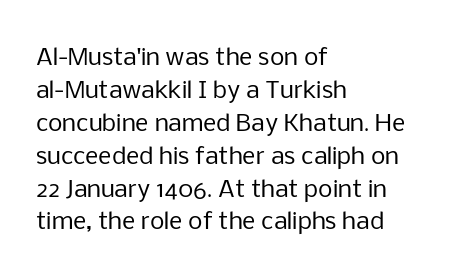
{"italic": "no", "bold": "no", "underline": "no", "align": "left", "line_spacing": "normal", "line_spacing_ratio": 1.43, "letter_spacing": "normal", "letter_spacing_em": 0.0, "glyph_px": 23}
